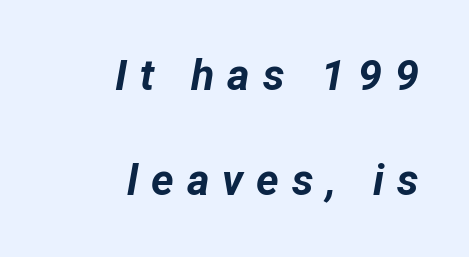
{"italic": "yes", "lean": "right", "slant_degrees": 12, "bold": "yes", "weight": "bold", "width": "normal", "stroke_contrast": "low", "x_height": "medium", "monospaced": "no", "underline": "no", "align": "right", "line_spacing": "loose", "line_spacing_ratio": 2.45, "letter_spacing": "wide", "letter_spacing_em": 0.3, "glyph_px": 43}
